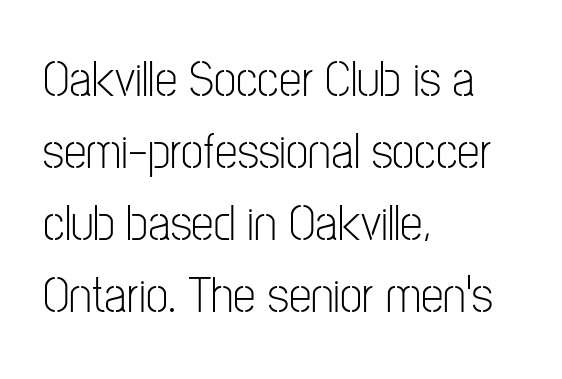
The image shows 51 px light, condensed sans-serif type, upright; set left-aligned, normal line spacing (1.41x), normal letter spacing, not underlined; low stroke contrast and a medium x-height.
